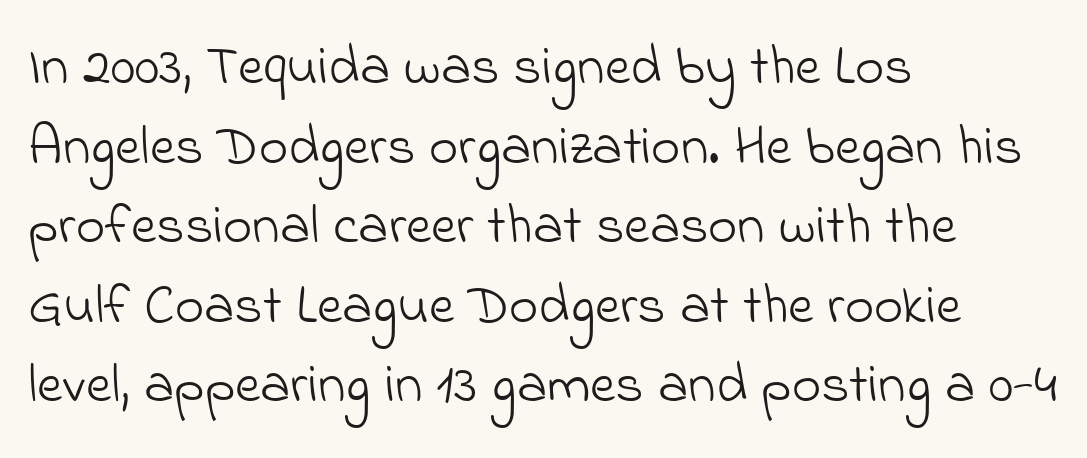
Q: Is the text bold? A: No.
Q: Is the typeface a serif or a sans-serif typeface? A: Sans-serif.
Q: Is the text underlined? A: No.
Q: How is the paragraph aligned? A: Left-aligned.
Q: Is the spacing between letters normal or unusually wide? A: Normal.
Q: Is the spacing between lines tight, normal or loose? A: Normal.
Q: Width (condensed, normal, or wide)? A: Normal.
Q: Stroke contrast? A: Low.
Q: x-height? A: Small.
Q: Monospaced? A: No.
